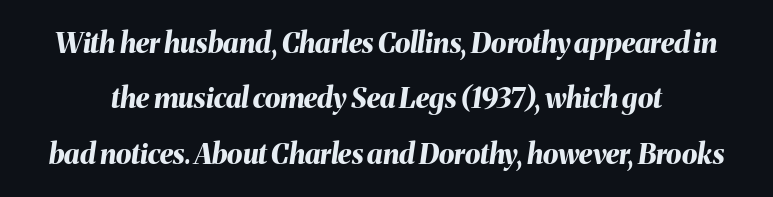
The image shows 28 px bold type, italic (leaning right); set loose line spacing (1.98x), normal letter spacing, not underlined; medium stroke contrast and a medium x-height.
